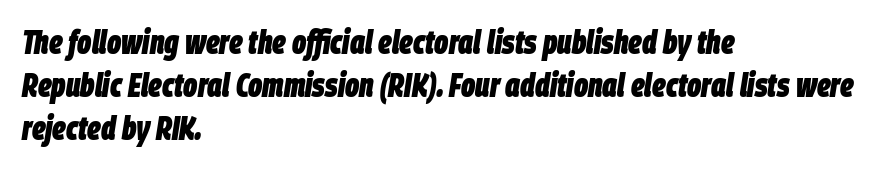
Teacher's note: observe the even left margin — that is flush-left alignment. In terms of weight, the rendering is a true, heavy bold. Vertical spacing — default. Standard letterfit; no display-style spreading of the glyphs. This sample has the flowing, uneven cadence of proportional lettering. Has an underline been added? It has not.
